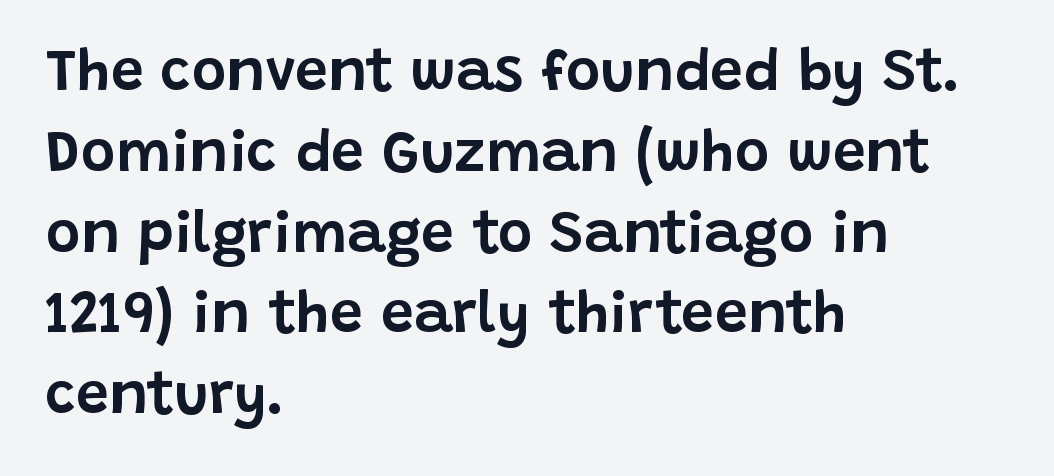
Leading matches the norm, producing a regular column. Line beginnings align vertically; line endings do not. Check the space under the baseline: it is left empty. Font category for this specimen: sans-serif.
